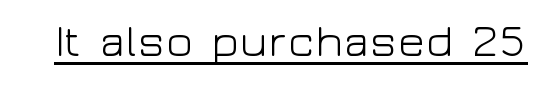
Q: Is the text bold? A: No.
Q: Is the text italic (slanted)? A: No, it is upright.
Q: Is the typeface a serif or a sans-serif typeface? A: Sans-serif.
Q: Is the text underlined? A: Yes.
Q: Is the spacing between letters normal or unusually wide? A: Normal.
Q: Width (condensed, normal, or wide)? A: Wide.
Q: Stroke contrast? A: Low.
Q: x-height? A: Medium.
Q: Monospaced? A: No.
